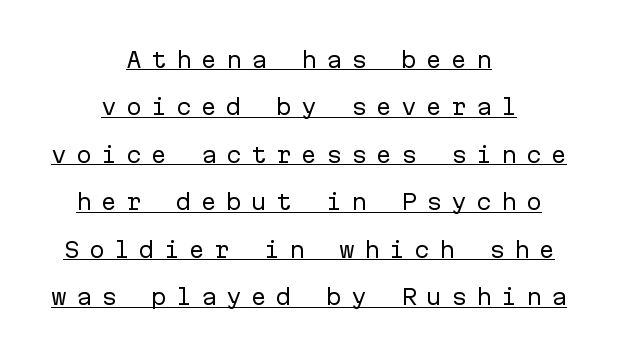
{"italic": "no", "bold": "no", "underline": "yes", "align": "center", "line_spacing": "loose", "line_spacing_ratio": 2.26, "letter_spacing": "wide", "letter_spacing_em": 0.44, "glyph_px": 21}
